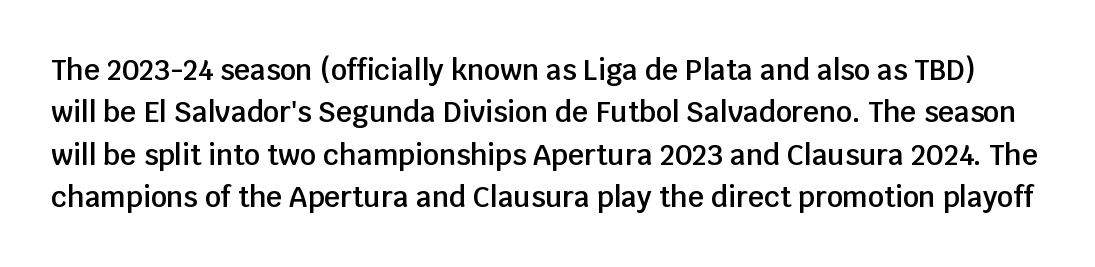
{"serif": "no", "italic": "no", "bold": "semi", "weight": "semibold", "width": "normal", "stroke_contrast": "low", "x_height": "large", "monospaced": "no", "underline": "no", "line_spacing": "normal", "line_spacing_ratio": 1.51, "letter_spacing": "normal", "letter_spacing_em": 0.0, "glyph_px": 28}
